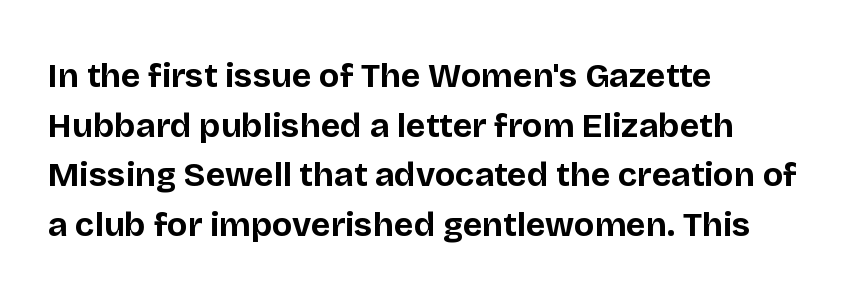
The image shows 34 px bold sans-serif type, upright; set left-aligned, normal line spacing (1.46x), normal letter spacing, not underlined; low stroke contrast and a large x-height.
